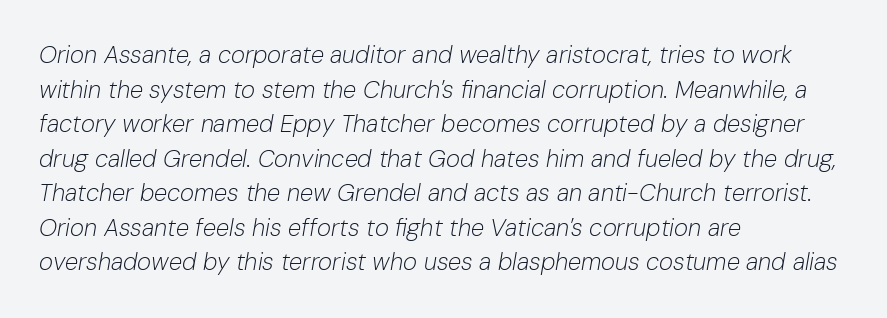
{"italic": "yes", "lean": "right", "slant_degrees": 10, "bold": "no", "underline": "no", "align": "left", "line_spacing": "normal", "line_spacing_ratio": 1.44, "letter_spacing": "normal", "letter_spacing_em": 0.0, "glyph_px": 24}
